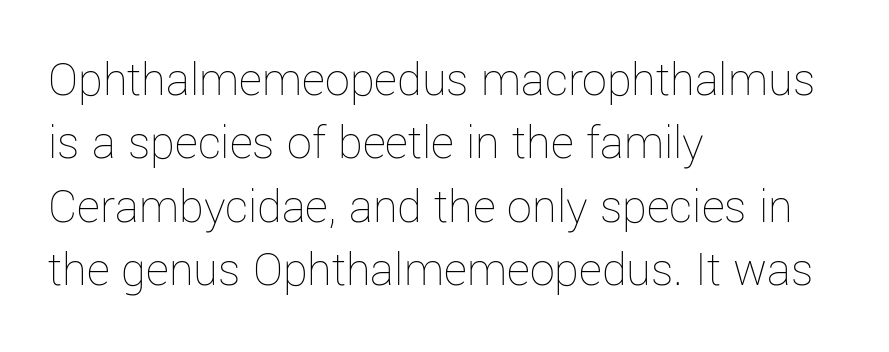
{"italic": "no", "bold": "no", "weight": "thin", "width": "normal", "stroke_contrast": "low", "x_height": "medium", "monospaced": "no", "underline": "no", "align": "left", "line_spacing": "normal", "line_spacing_ratio": 1.27, "letter_spacing": "normal", "letter_spacing_em": 0.0, "glyph_px": 50}
